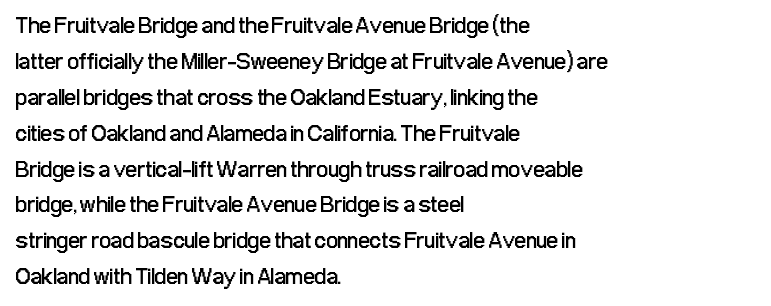
The foot of each line stays bare and open. It's the straight-up-and-down kind of type. The gaps between neighbouring characters are ordinary and unremarkable. A normal amount of white space separates one row of letters from the next. Typeset ragged right — the left edge is the straight one. Is the stroke heavy? The answer is a plain regular-or-lighter.
